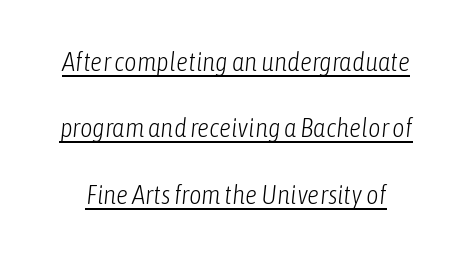
Each word holds together tightly as a unit, with standard inter-letter gaps. Each stroke keeps to a modest, everyday thickness or less. Loosely led — the rows are spread out. This is oblique type, the kind used for emphasis or titles.
